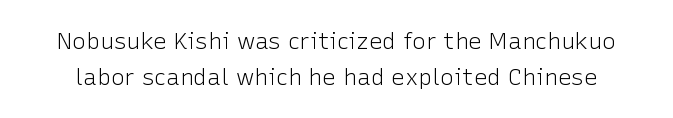
{"italic": "no", "bold": "no", "underline": "no", "line_spacing": "normal", "line_spacing_ratio": 1.55, "letter_spacing": "normal", "letter_spacing_em": 0.0, "glyph_px": 23}
